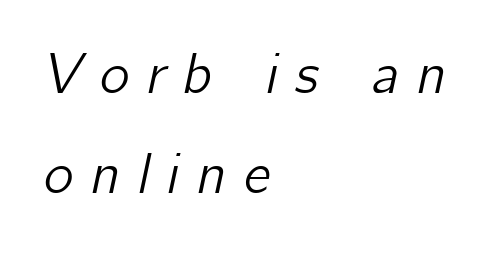
The image shows 57 px text type, italic (leaning right); set left-aligned, line spacing 1.75x, unusually wide letter spacing (+0.3 em), not underlined; low stroke contrast and a medium x-height.
